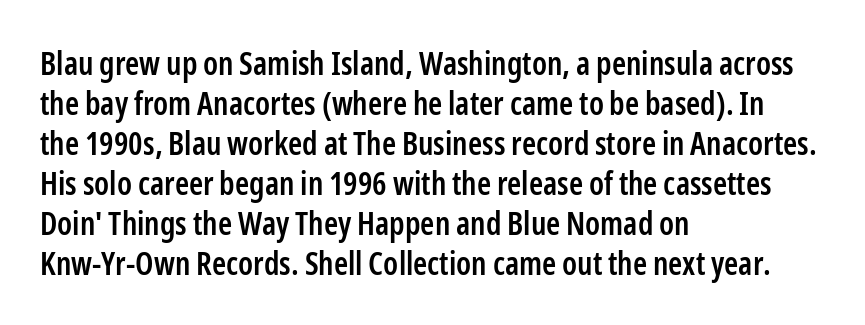
Q: Is the text bold? A: Semi-bold.
Q: Is the text italic (slanted)? A: No, it is upright.
Q: Is the typeface a serif or a sans-serif typeface? A: Sans-serif.
Q: Is the text underlined? A: No.
Q: How is the paragraph aligned? A: Left-aligned.
Q: Is the spacing between letters normal or unusually wide? A: Normal.
Q: Is the spacing between lines tight, normal or loose? A: Normal.
Q: Width (condensed, normal, or wide)? A: Condensed.
Q: Stroke contrast? A: Low.
Q: x-height? A: Medium.
Q: Monospaced? A: No.
